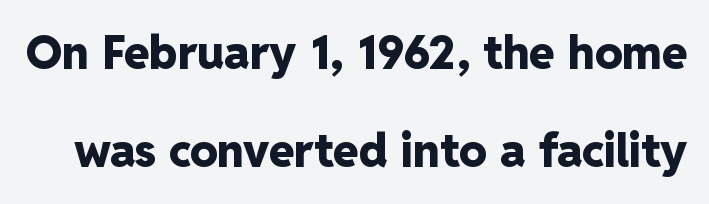
The image shows 46 px heavy sans-serif type, upright; set loose line spacing (2.14x), normal letter spacing, not underlined; low stroke contrast and a medium x-height.
